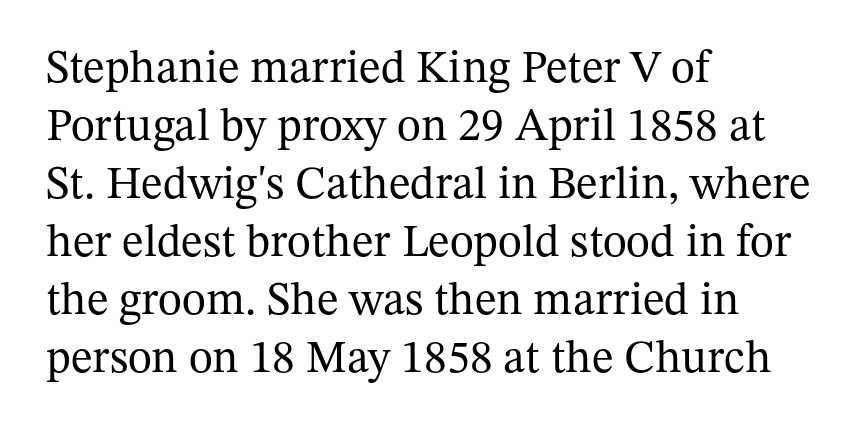
The passage shown is not bold in any degree. Upright lettering throughout. Students, observe: this is what conventionally led text looks like. The typeface chosen for these lines features serifs. Visually the block forms a straight wall on the left and a jagged coastline on the right. Each letter keeps its own natural width here, so spacing adapts to shape.
